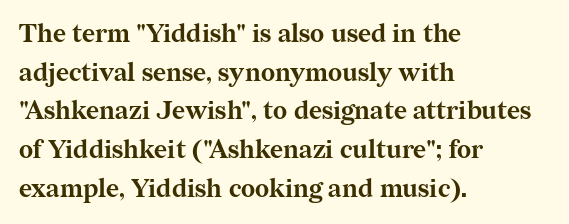
{"italic": "no", "bold": "yes", "underline": "no", "align": "left", "line_spacing": "normal", "line_spacing_ratio": 1.55, "letter_spacing": "normal", "letter_spacing_em": 0.0, "glyph_px": 25}
